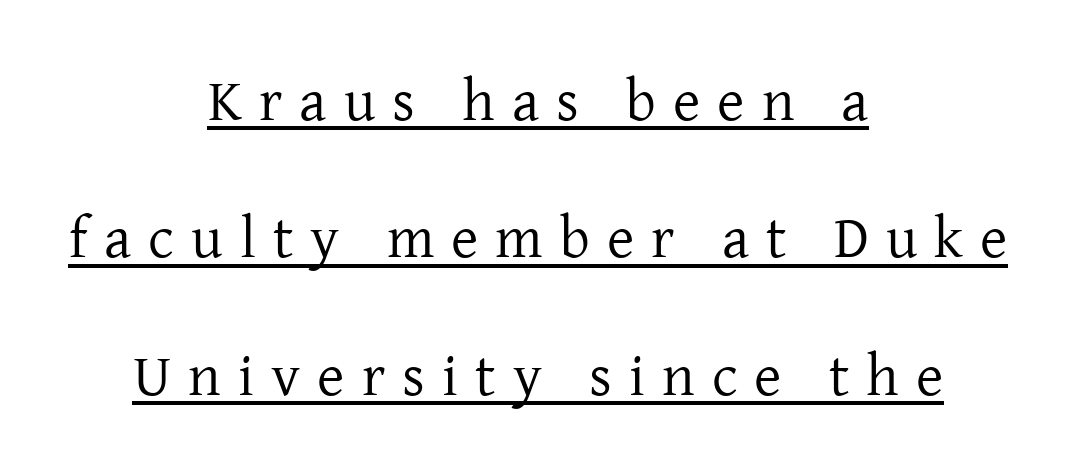
{"serif": "yes", "italic": "no", "bold": "no", "weight": "regular", "width": "normal", "stroke_contrast": "low", "x_height": "medium", "monospaced": "no", "underline": "yes", "align": "center", "line_spacing": "loose", "line_spacing_ratio": 2.33, "letter_spacing": "wide", "letter_spacing_em": 0.29, "glyph_px": 59}
